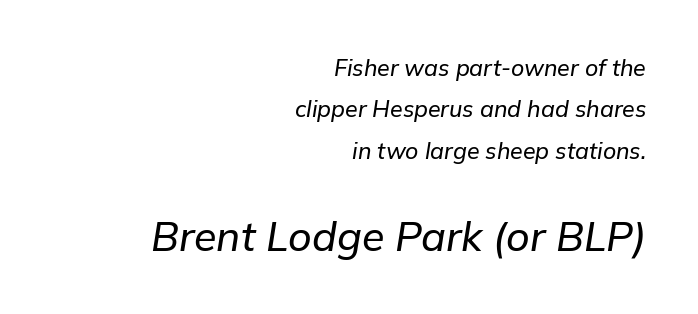
Q: Is the text italic (slanted)? A: Yes, it leans right by about 9 degrees.
Q: Is the text underlined? A: No.
Q: How is the paragraph aligned? A: Right-aligned.
Q: Is the spacing between letters normal or unusually wide? A: Normal.
Q: Which block of text is set in a larger size, the first (top) or the second (bottom)? A: The second (bottom) one.
Q: Width (condensed, normal, or wide)? A: Normal.
Q: Stroke contrast? A: Low.
Q: x-height? A: Medium.
Q: Monospaced? A: No.
